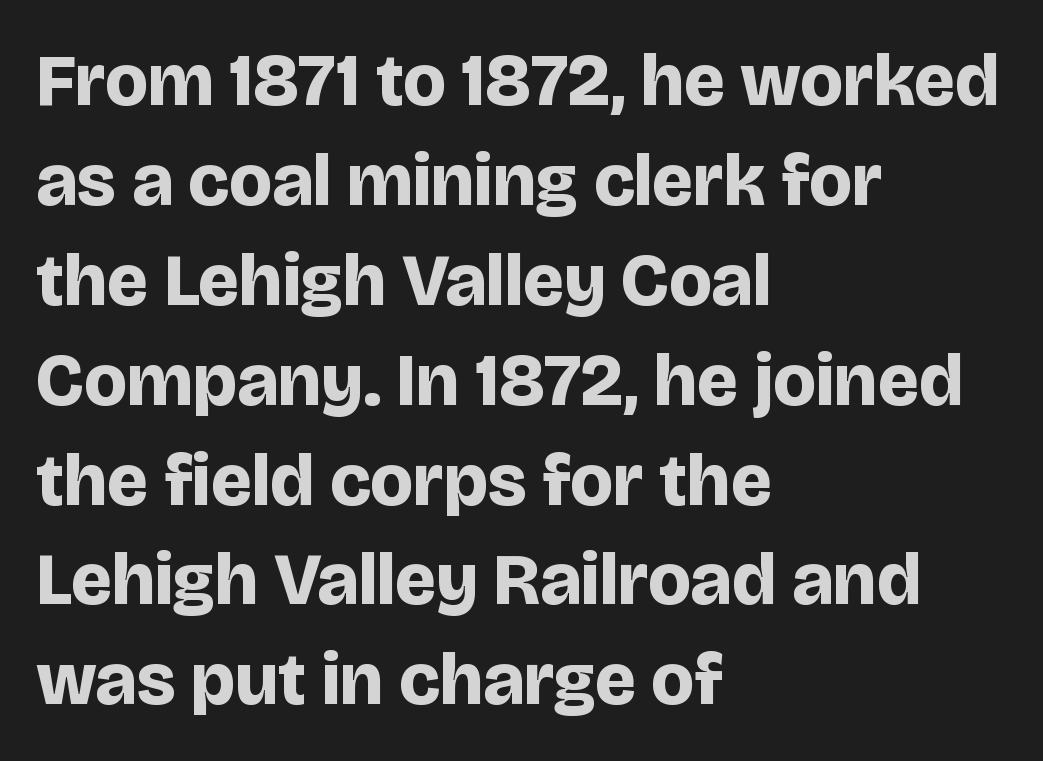
Q: Is the text bold? A: Yes.
Q: Is the text italic (slanted)? A: No, it is upright.
Q: Is the typeface a serif or a sans-serif typeface? A: Sans-serif.
Q: Is the text underlined? A: No.
Q: How is the paragraph aligned? A: Left-aligned.
Q: Is the spacing between letters normal or unusually wide? A: Normal.
Q: Is the spacing between lines tight, normal or loose? A: Normal.
Q: Width (condensed, normal, or wide)? A: Normal.
Q: Stroke contrast? A: Low.
Q: x-height? A: Large.
Q: Monospaced? A: No.
